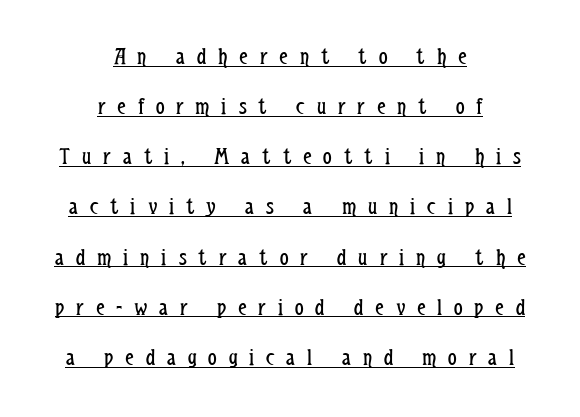
The lines are quadded center. Like a heading marked for emphasis, these lines bear an underscore. Substantial extra tracking has been applied to these lines. Compared with typical paragraphs, the rows here are farther apart. Heft: none added — not bold.
